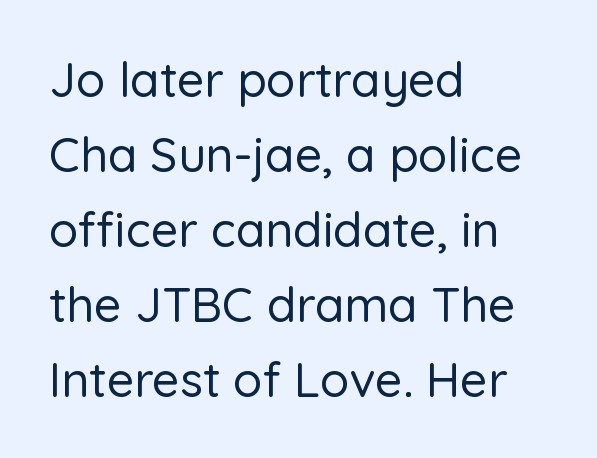
The image shows 48 px sans-serif type, upright; set left-aligned, normal line spacing (1.56x), normal letter spacing, not underlined; low stroke contrast and a medium x-height.
